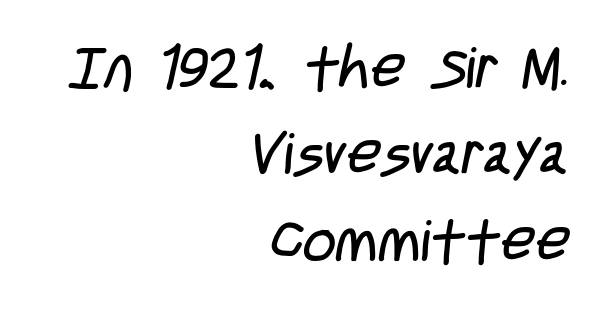
This block has exactly the height ordinary leading produces. Character widths vary here, with narrow letters taking less room than wide ones. Weight: regular or lighter. Clear beneath every line of the passage. Here the glyphs are tracked normally, forming tight word shapes.
